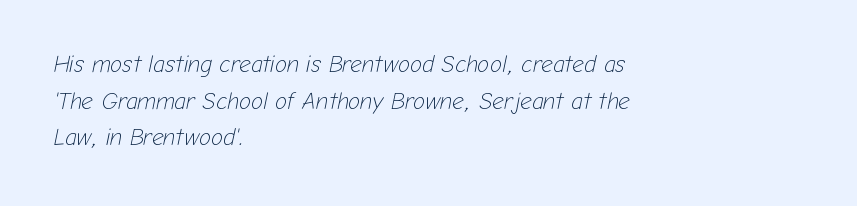
Q: Is the text bold? A: No.
Q: Is the text italic (slanted)? A: Yes, it leans right by about 12 degrees.
Q: Is the text underlined? A: No.
Q: How is the paragraph aligned? A: Left-aligned.
Q: Is the spacing between letters normal or unusually wide? A: Normal.
Q: Is the spacing between lines tight, normal or loose? A: Normal.
